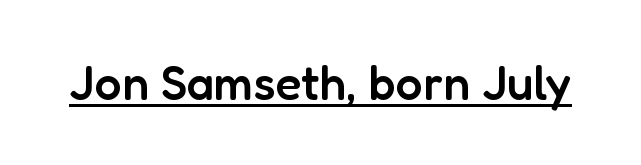
{"serif": "no", "italic": "no", "bold": "semi", "weight": "semibold", "width": "normal", "stroke_contrast": "low", "x_height": "medium", "monospaced": "no", "underline": "yes", "letter_spacing": "normal", "letter_spacing_em": 0.0, "glyph_px": 48}
